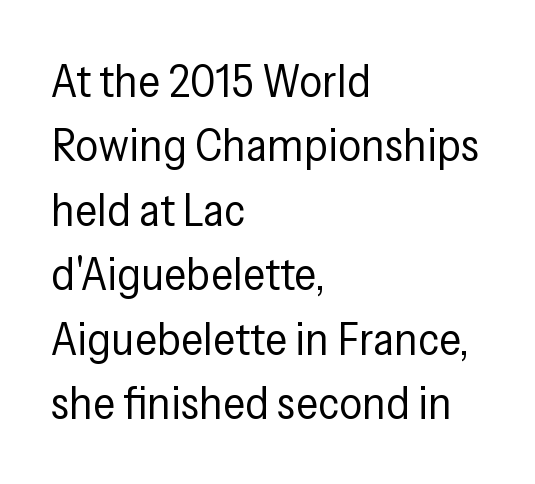
Q: Is the text bold? A: No.
Q: Is the text italic (slanted)? A: No, it is upright.
Q: Is the typeface a serif or a sans-serif typeface? A: Sans-serif.
Q: Is the text underlined? A: No.
Q: How is the paragraph aligned? A: Left-aligned.
Q: Is the spacing between letters normal or unusually wide? A: Normal.
Q: Is the spacing between lines tight, normal or loose? A: Normal.
Q: Width (condensed, normal, or wide)? A: Condensed.
Q: Stroke contrast? A: Low.
Q: x-height? A: Medium.
Q: Monospaced? A: No.
